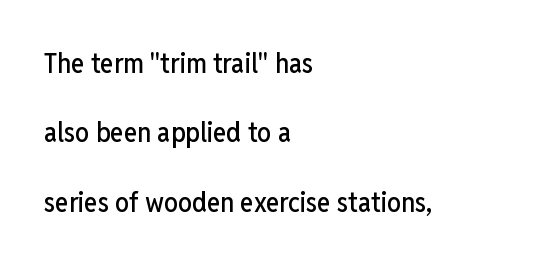
Q: Is the text italic (slanted)? A: No, it is upright.
Q: Is the typeface a serif or a sans-serif typeface? A: Sans-serif.
Q: Is the text underlined? A: No.
Q: How is the paragraph aligned? A: Left-aligned.
Q: Is the spacing between letters normal or unusually wide? A: Normal.
Q: Is the spacing between lines tight, normal or loose? A: Loose.
Q: Width (condensed, normal, or wide)? A: Condensed.
Q: Stroke contrast? A: Low.
Q: x-height? A: Medium.
Q: Monospaced? A: No.
